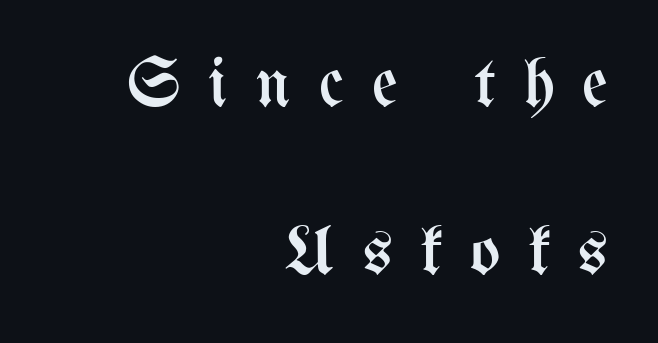
{"italic": "no", "bold": "no", "weight": "regular", "width": "condensed", "stroke_contrast": "medium", "x_height": "medium", "monospaced": "no", "underline": "no", "align": "right", "line_spacing": "loose", "line_spacing_ratio": 2.37, "letter_spacing": "wide", "letter_spacing_em": 0.39, "glyph_px": 71}
